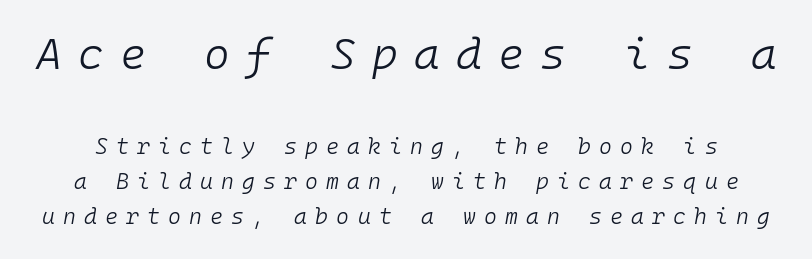
The image shows 44 px light type, italic (leaning right), monospaced; set normal line spacing (1.59x), unusually wide letter spacing (+0.37 em), not underlined; the first (top) block is 2.0x larger; low stroke contrast and a medium x-height.
